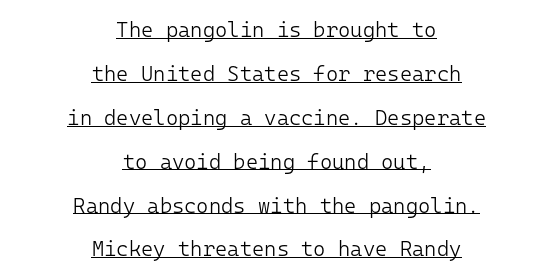
Q: Is the text bold? A: No.
Q: Is the text italic (slanted)? A: No, it is upright.
Q: Is the text underlined? A: Yes.
Q: How is the paragraph aligned? A: Centered.
Q: Is the spacing between letters normal or unusually wide? A: Normal.
Q: Is the spacing between lines tight, normal or loose? A: Loose.
